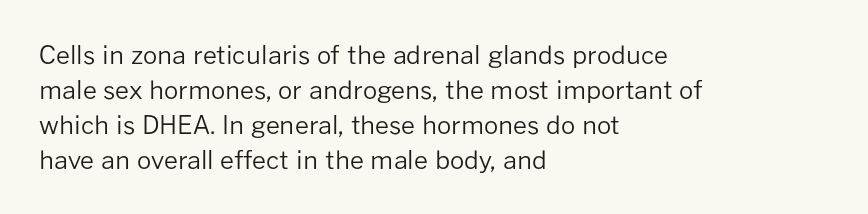
Nobody drew a line under any word here. The passage is arranged the way most books set body copy — flush left. Is the stroke heavy? The answer is a plain regular-or-lighter. Nobody touched the tracking dial on this one. A roman cut, with each character standing at attention. The space between consecutive lines is moderate.
